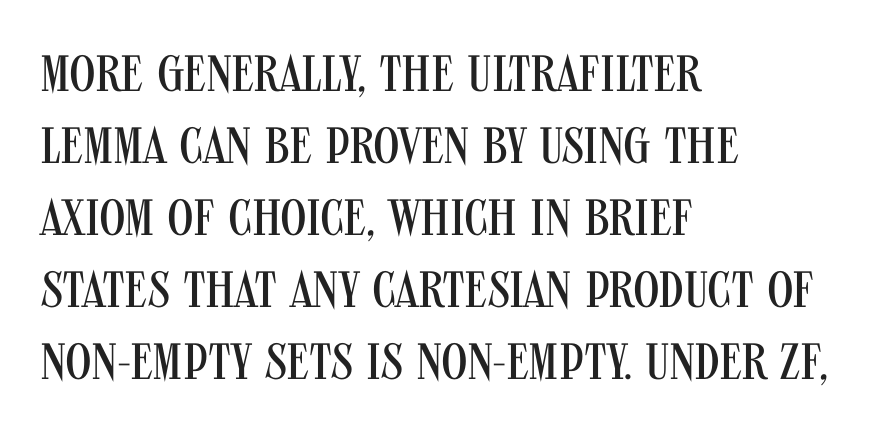
The image shows 51 px regular-weight, condensed sans-serif type, upright; set left-aligned, normal line spacing (1.41x), normal letter spacing, not underlined; medium stroke contrast and a large x-height.
